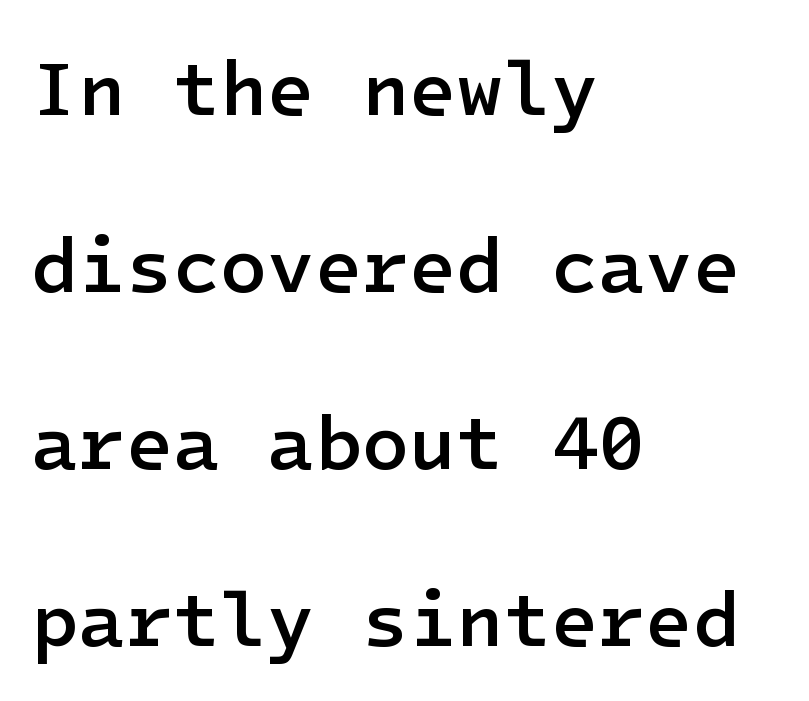
Letters rest on an invisible, unmarked baseline. The characters display no serif detailing; their extremities are plain. Bold? Not quite — semibold, heavier than regular but stopping short. The setting favours the left margin, as ordinary paragraphs usually do. The type is set solid horizontally, with unmodified tracking. Ascenders rise straight up at ninety degrees.
